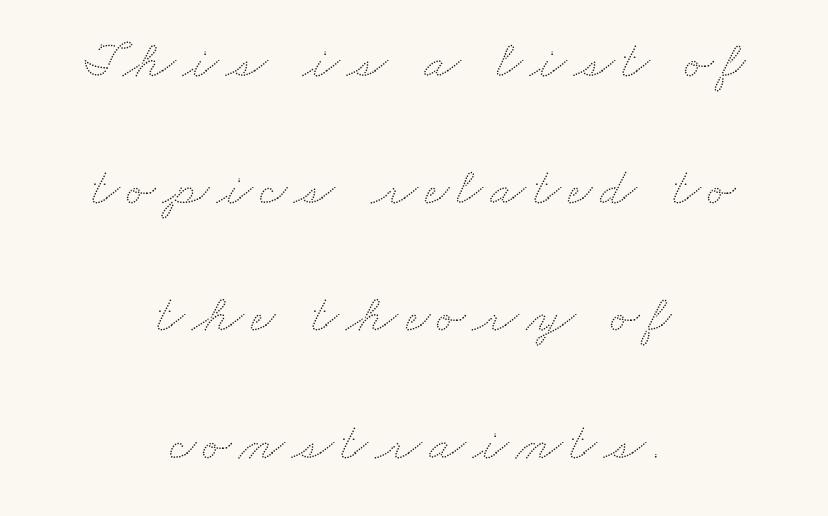
Q: Is the text underlined? A: No.
Q: How is the paragraph aligned? A: Centered.
Q: Is the spacing between lines tight, normal or loose? A: Loose.
Q: Width (condensed, normal, or wide)? A: Wide.
Q: Stroke contrast? A: Low.
Q: x-height? A: Small.
Q: Monospaced? A: No.
